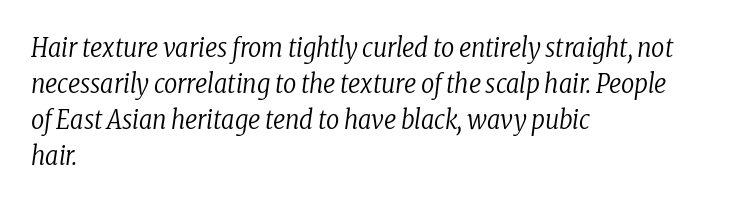
Standard letterfit; no display-style spreading of the glyphs. On a weight scale, this lands at 450 or below. Alignment: flush left. Vertically, the passage feels balanced, rows spaced as you'd expect. The whole block is typeset with a tilt. Check the space under the baseline: it is left empty.
